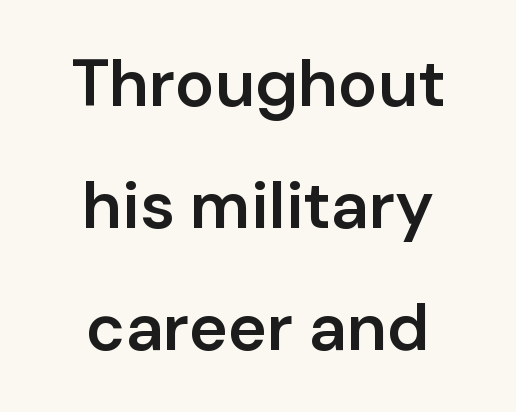
Q: Is the text bold? A: Semi-bold.
Q: Is the text italic (slanted)? A: No, it is upright.
Q: Is the typeface a serif or a sans-serif typeface? A: Sans-serif.
Q: Is the text underlined? A: No.
Q: How is the paragraph aligned? A: Centered.
Q: Is the spacing between letters normal or unusually wide? A: Normal.
Q: Width (condensed, normal, or wide)? A: Normal.
Q: Stroke contrast? A: Low.
Q: x-height? A: Medium.
Q: Monospaced? A: No.
